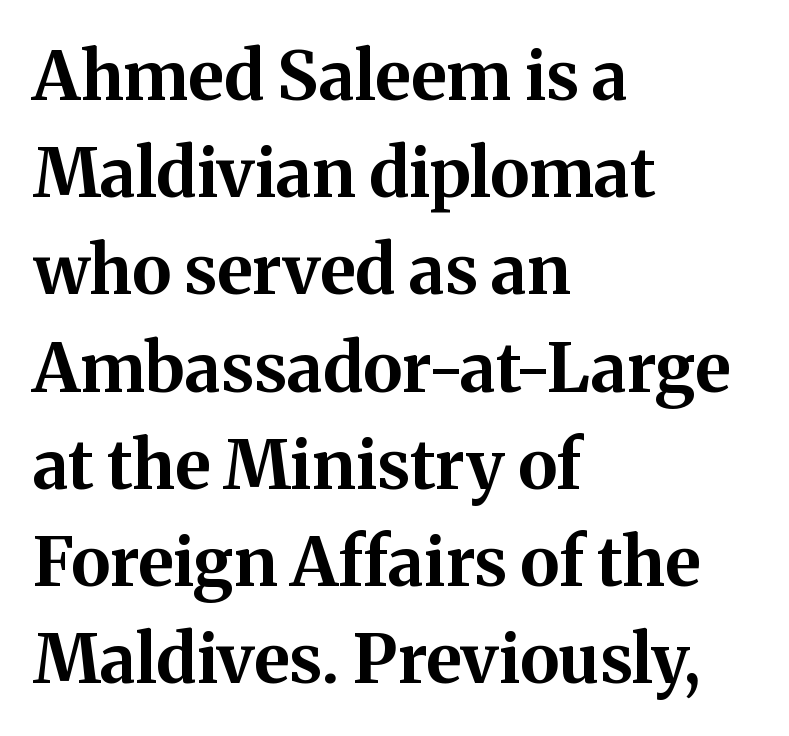
The image shows 68 px bold serif type, upright; set left-aligned, normal line spacing (1.43x), normal letter spacing, not underlined; medium stroke contrast and a medium x-height.
